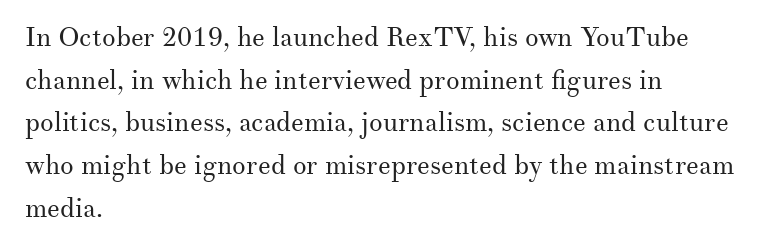
The ragged edge is on the right, which tells us the setting is flush left. Vertical strokes here are truly vertical. Heaviness? Minimal to ordinary, like unemphasized prose. Lines of text with bare space underneath.
